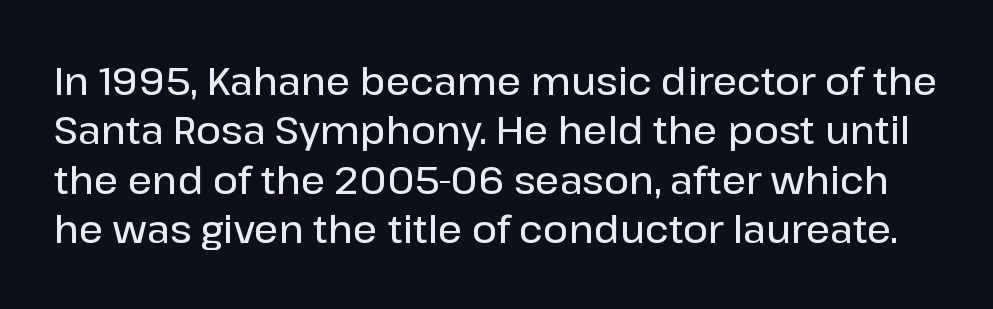
The image shows 38 px semibold sans-serif type, upright; set normal line spacing (1.3x), normal letter spacing, not underlined; low stroke contrast and a medium x-height.
